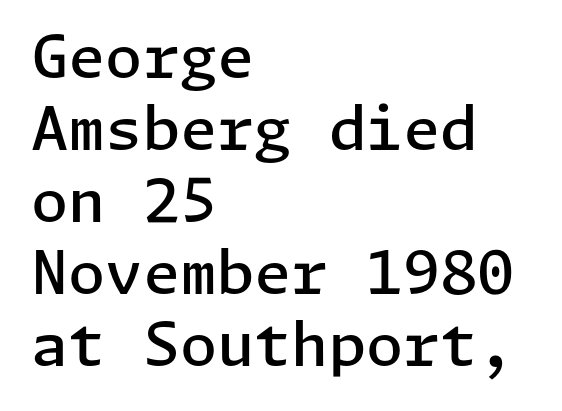
The image shows 60 px semibold sans-serif type, upright; set left-aligned, line spacing 1.2x, normal letter spacing, not underlined; low stroke contrast and a medium x-height.
